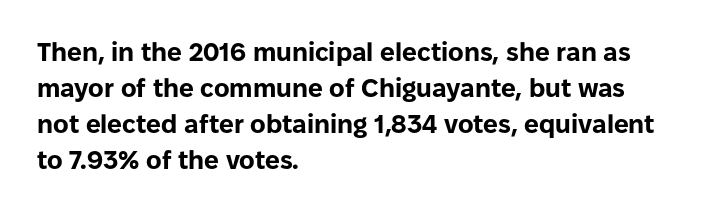
Q: Is the text bold? A: Yes.
Q: Is the text italic (slanted)? A: No, it is upright.
Q: Is the text underlined? A: No.
Q: How is the paragraph aligned? A: Left-aligned.
Q: Is the spacing between letters normal or unusually wide? A: Normal.
Q: Is the spacing between lines tight, normal or loose? A: Normal.
